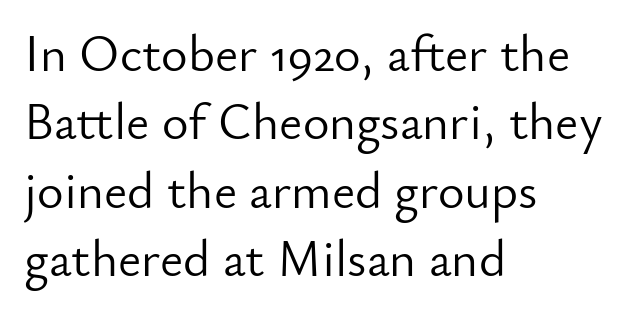
Q: Is the text bold? A: No.
Q: Is the text italic (slanted)? A: No, it is upright.
Q: Is the typeface a serif or a sans-serif typeface? A: Sans-serif.
Q: Is the text underlined? A: No.
Q: How is the paragraph aligned? A: Left-aligned.
Q: Is the spacing between letters normal or unusually wide? A: Normal.
Q: Is the spacing between lines tight, normal or loose? A: Normal.
Q: Width (condensed, normal, or wide)? A: Normal.
Q: Stroke contrast? A: Low.
Q: x-height? A: Small.
Q: Monospaced? A: No.
